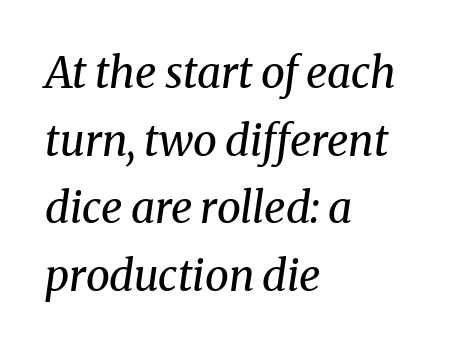
The line-height multiplier appears to be the usual default. Decoration check: the copy has no underline. Reading down the block, your eye returns to a fixed left position each line. Spacing verdict: proportional, widths tailored to each character. These lines were composed using italics.
